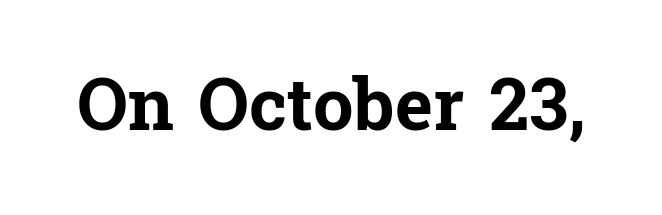
The image shows 72 px bold serif type, upright; set normal letter spacing, not underlined; low stroke contrast and a medium x-height.
